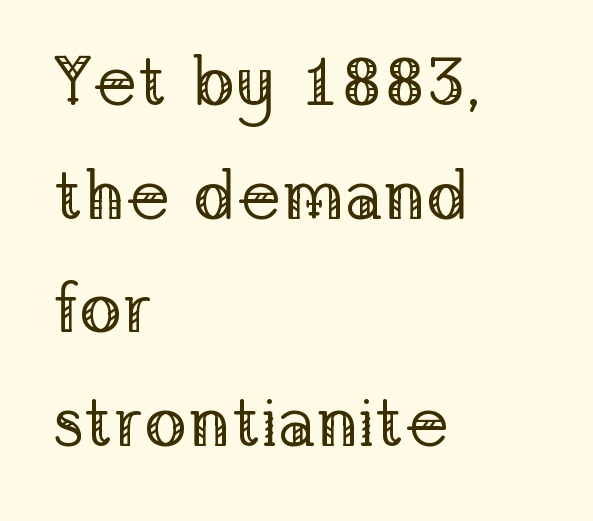
{"serif": "yes", "italic": "no", "bold": "no", "weight": "regular", "width": "normal", "stroke_contrast": "low", "x_height": "medium", "monospaced": "no", "underline": "no", "align": "left", "line_spacing": "normal", "line_spacing_ratio": 1.6, "letter_spacing": "normal", "letter_spacing_em": 0.0, "glyph_px": 71}
